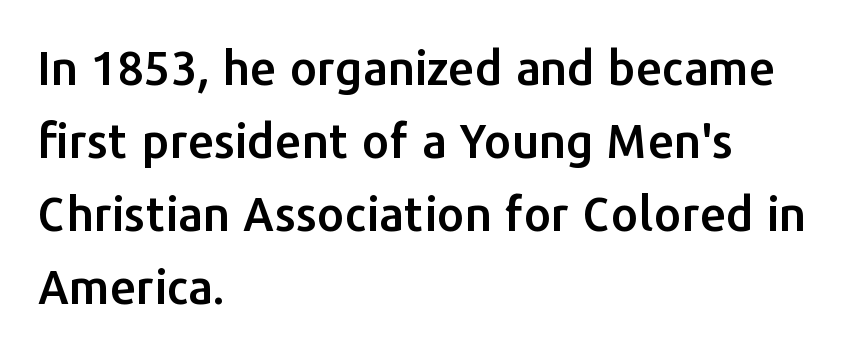
{"serif": "no", "italic": "no", "width": "normal", "stroke_contrast": "low", "x_height": "medium", "monospaced": "no", "underline": "no", "align": "left", "line_spacing": "normal", "line_spacing_ratio": 1.55, "letter_spacing": "normal", "letter_spacing_em": 0.0, "glyph_px": 47}
